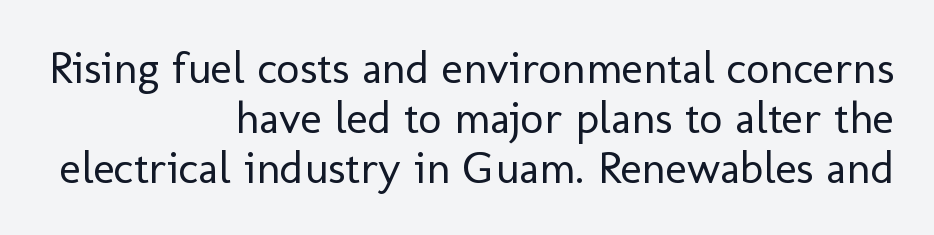
{"serif": "no", "italic": "no", "bold": "no", "weight": "regular", "width": "normal", "stroke_contrast": "low", "x_height": "medium", "monospaced": "no", "underline": "no", "align": "right", "line_spacing": "tight", "line_spacing_ratio": 1.11, "letter_spacing": "normal", "letter_spacing_em": 0.0, "glyph_px": 45}
